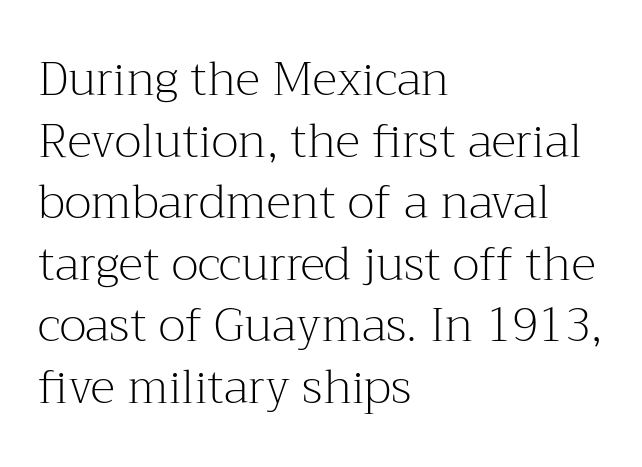
The image shows 47 px light serif type, upright; set left-aligned, normal line spacing (1.31x), normal letter spacing, not underlined; medium stroke contrast and a medium x-height.
